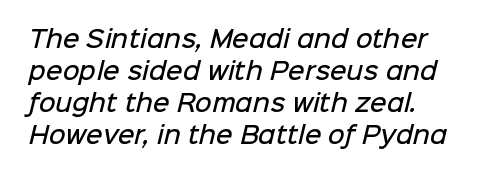
A typesetter would call this zero additional tracking. Rule under the text: the space is simply empty. Moderately thickened strokes mark this as semibold type. Notice how descenders clear the ascenders below comfortably — that's standard leading.
